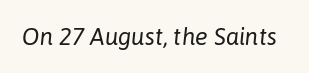
Q: Is the text bold? A: No.
Q: Is the text italic (slanted)? A: Yes, it leans right by about 6 degrees.
Q: Is the text underlined? A: No.
Q: Is the spacing between letters normal or unusually wide? A: Normal.
